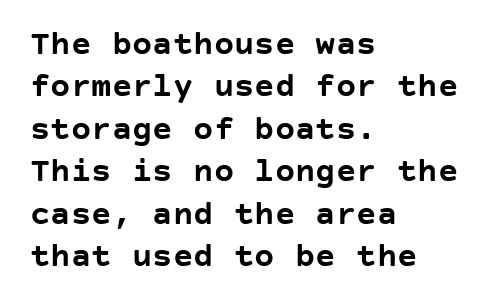
{"serif": "no", "italic": "no", "bold": "yes", "weight": "semibold", "width": "normal", "stroke_contrast": "low", "x_height": "large", "underline": "no", "align": "left", "line_spacing": "normal", "line_spacing_ratio": 1.25, "letter_spacing": "normal", "letter_spacing_em": 0.0, "glyph_px": 34}
